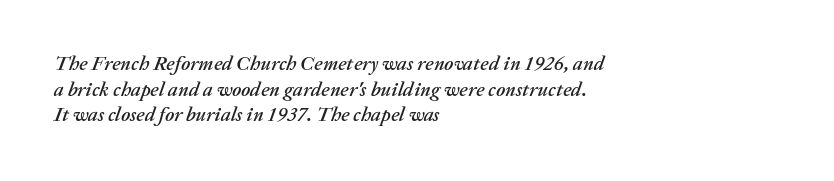
The baseline area is clear. There's an unmistakable incline to the writing here. A typesetter would call this leading conventional body-copy spacing. This sample is left-justified, so line endings fall wherever the words run out. What stands out about the letter spacing? Nothing — it is the standard amount.
